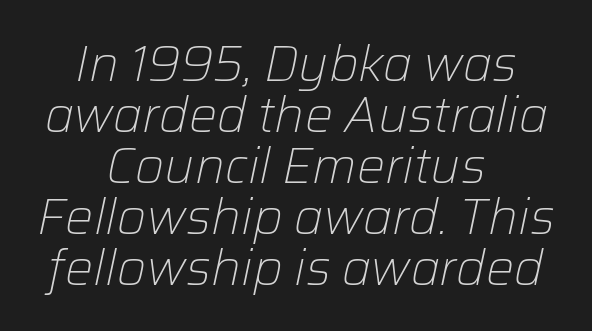
Q: Is the text bold? A: No.
Q: Is the text italic (slanted)? A: Yes, it leans right by about 12 degrees.
Q: Is the text underlined? A: No.
Q: How is the paragraph aligned? A: Centered.
Q: Is the spacing between letters normal or unusually wide? A: Normal.
Q: Is the spacing between lines tight, normal or loose? A: Tight.
Q: Width (condensed, normal, or wide)? A: Normal.
Q: Stroke contrast? A: Low.
Q: x-height? A: Medium.
Q: Monospaced? A: No.
